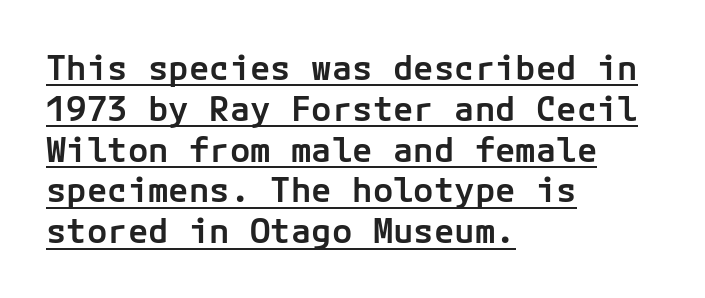
{"serif": "no", "italic": "no", "bold": "semi", "weight": "semibold", "width": "normal", "stroke_contrast": "low", "x_height": "medium", "underline": "yes", "align": "left", "line_spacing_ratio": 1.2, "letter_spacing": "normal", "letter_spacing_em": 0.0, "glyph_px": 34}
